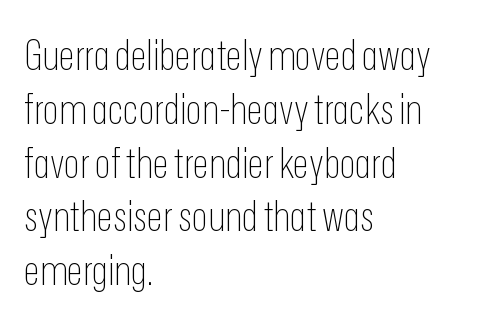
Q: Is the text bold? A: No.
Q: Is the text italic (slanted)? A: No, it is upright.
Q: Is the typeface a serif or a sans-serif typeface? A: Sans-serif.
Q: Is the text underlined? A: No.
Q: How is the paragraph aligned? A: Left-aligned.
Q: Is the spacing between letters normal or unusually wide? A: Normal.
Q: Is the spacing between lines tight, normal or loose? A: Normal.
Q: Width (condensed, normal, or wide)? A: Condensed.
Q: Stroke contrast? A: Low.
Q: x-height? A: Medium.
Q: Monospaced? A: No.
